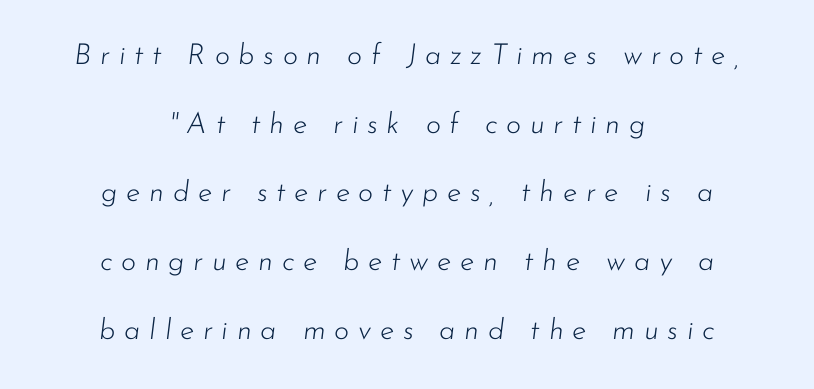
The image shows 29 px light type, italic (leaning right); set centered, loose line spacing (2.37x), unusually wide letter spacing (+0.3 em), not underlined; low stroke contrast and a small x-height.
